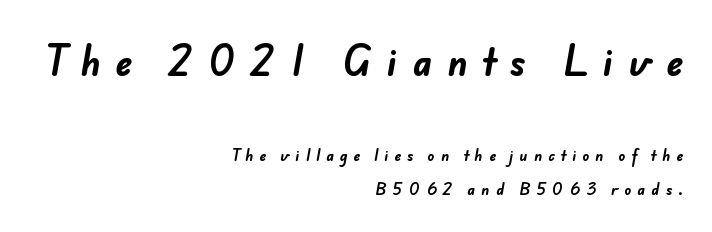
The image shows 35 px bold sans-serif type; set right-aligned, loose line spacing (2.4x), unusually wide letter spacing (+0.43 em), not underlined; the first (top) block is 2.5x larger; low stroke contrast and a small x-height.
